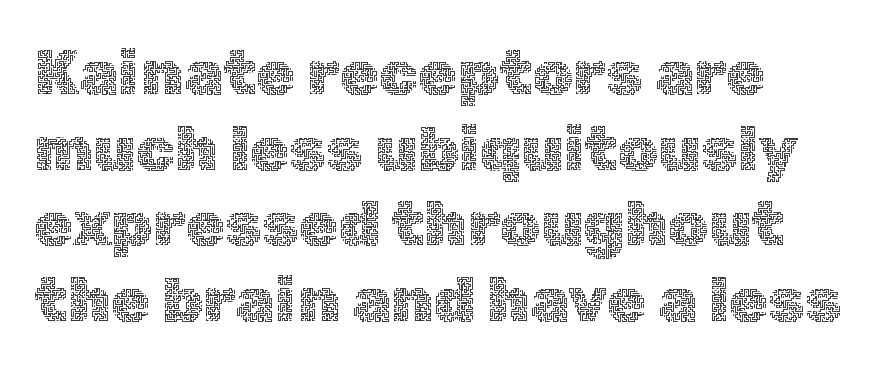
The image shows 63 px thin type, upright; set left-aligned, line spacing 1.2x, normal letter spacing, not underlined; a medium x-height.
